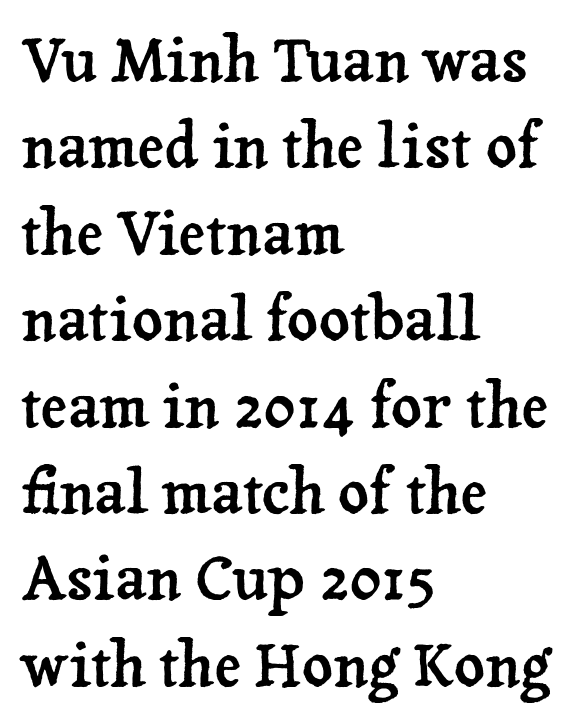
Q: Is the text italic (slanted)? A: No, it is upright.
Q: Is the typeface a serif or a sans-serif typeface? A: Serif.
Q: Is the text underlined? A: No.
Q: How is the paragraph aligned? A: Left-aligned.
Q: Is the spacing between letters normal or unusually wide? A: Normal.
Q: Is the spacing between lines tight, normal or loose? A: Normal.
Q: Width (condensed, normal, or wide)? A: Normal.
Q: Stroke contrast? A: Low.
Q: x-height? A: Medium.
Q: Monospaced? A: No.
